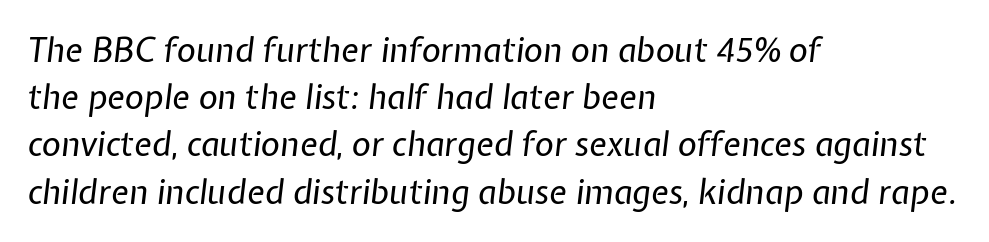
Q: Is the text bold? A: No.
Q: Is the text italic (slanted)? A: Yes, it leans right by about 7 degrees.
Q: Is the text underlined? A: No.
Q: How is the paragraph aligned? A: Left-aligned.
Q: Is the spacing between letters normal or unusually wide? A: Normal.
Q: Is the spacing between lines tight, normal or loose? A: Normal.
Q: Width (condensed, normal, or wide)? A: Normal.
Q: Stroke contrast? A: Low.
Q: x-height? A: Medium.
Q: Monospaced? A: No.
